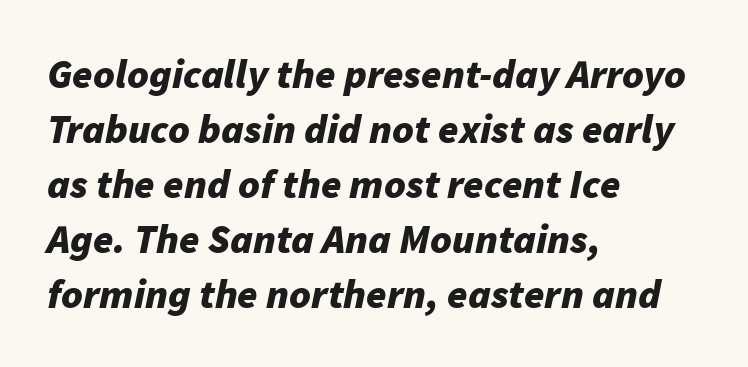
Q: Is the text bold? A: Yes.
Q: Is the text italic (slanted)? A: Yes, it leans right by about 11 degrees.
Q: Is the text underlined? A: No.
Q: How is the paragraph aligned? A: Left-aligned.
Q: Is the spacing between letters normal or unusually wide? A: Normal.
Q: Is the spacing between lines tight, normal or loose? A: Normal.
Q: Width (condensed, normal, or wide)? A: Normal.
Q: Stroke contrast? A: Low.
Q: x-height? A: Medium.
Q: Monospaced? A: No.
